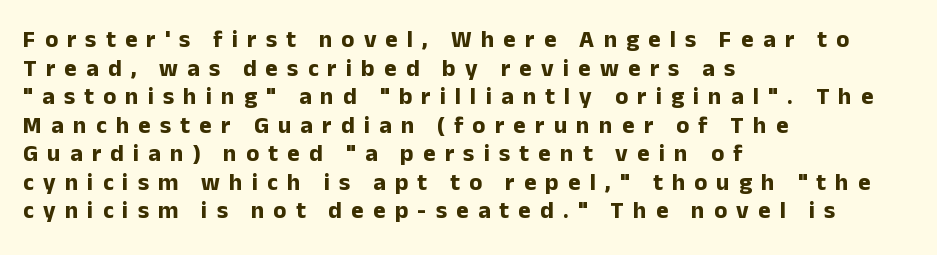
Q: Is the text bold? A: Yes.
Q: Is the text italic (slanted)? A: No, it is upright.
Q: Is the text underlined? A: No.
Q: How is the paragraph aligned? A: Left-aligned.
Q: Is the spacing between letters normal or unusually wide? A: Unusually wide.
